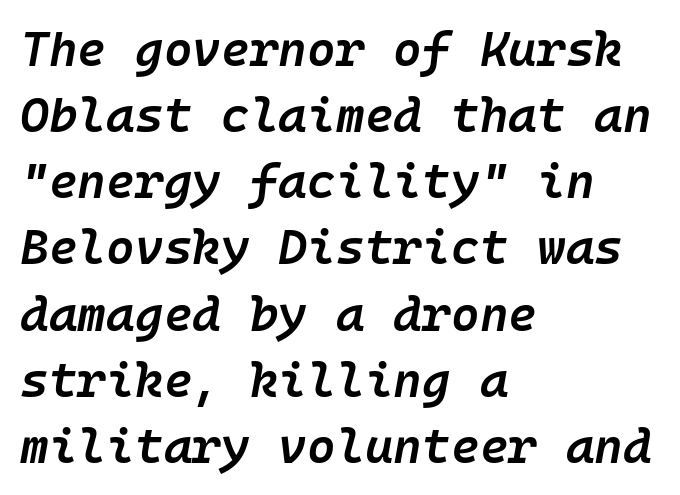
The image shows 49 px semibold type, italic (leaning right); set left-aligned, normal line spacing (1.35x), normal letter spacing, not underlined; low stroke contrast and a medium x-height.
